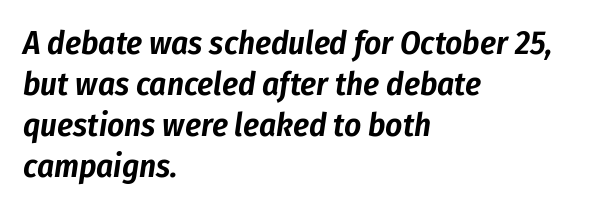
The image shows 33 px condensed type, italic (leaning right); set left-aligned, line spacing 1.24x, normal letter spacing, not underlined; low stroke contrast and a medium x-height.
